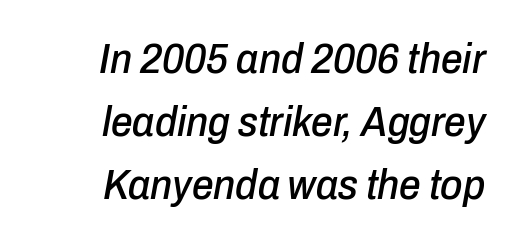
The image shows 43 px condensed type, italic (leaning right); set normal line spacing (1.47x), normal letter spacing, not underlined; low stroke contrast and a medium x-height.
